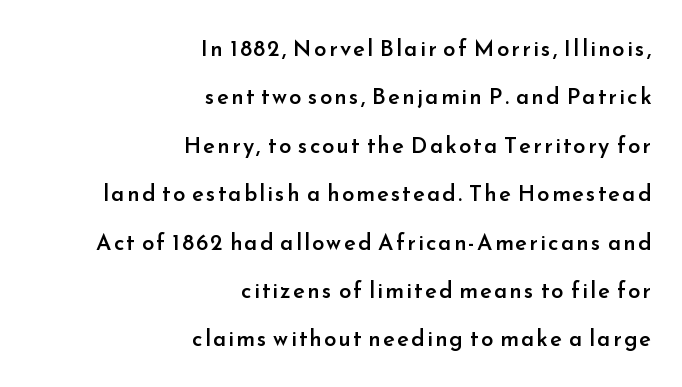
Q: Is the text bold? A: Semi-bold.
Q: Is the text italic (slanted)? A: No, it is upright.
Q: Is the text underlined? A: No.
Q: How is the paragraph aligned? A: Right-aligned.
Q: Is the spacing between lines tight, normal or loose? A: Loose.
